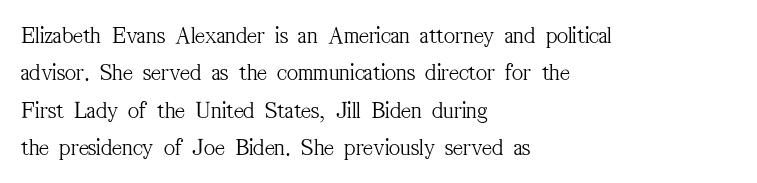
Evenly set lines give the paragraph a standard silhouette. Here the glyphs are tracked normally, forming tight word shapes. Rule under the text: the space is simply empty. Italic? Not at all — the glyphs are vertical. These glyphs show unthickened strokes, regular width or finer.
